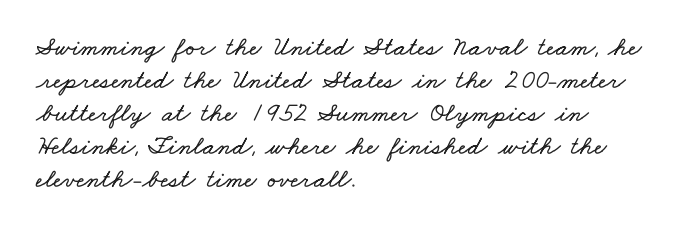
The image shows 27 px text type; set left-aligned, line spacing 1.22x, normal letter spacing, not underlined.
